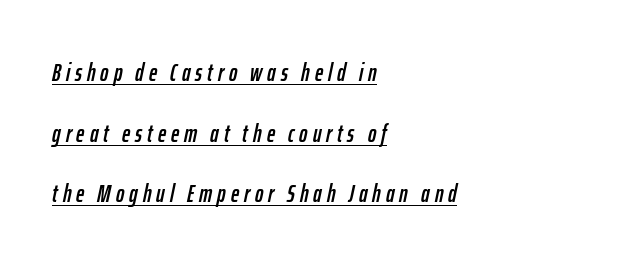
Q: Is the text italic (slanted)? A: Yes, it leans right by about 12 degrees.
Q: Is the text underlined? A: Yes.
Q: How is the paragraph aligned? A: Left-aligned.
Q: Is the spacing between letters normal or unusually wide? A: Unusually wide.
Q: Is the spacing between lines tight, normal or loose? A: Loose.
